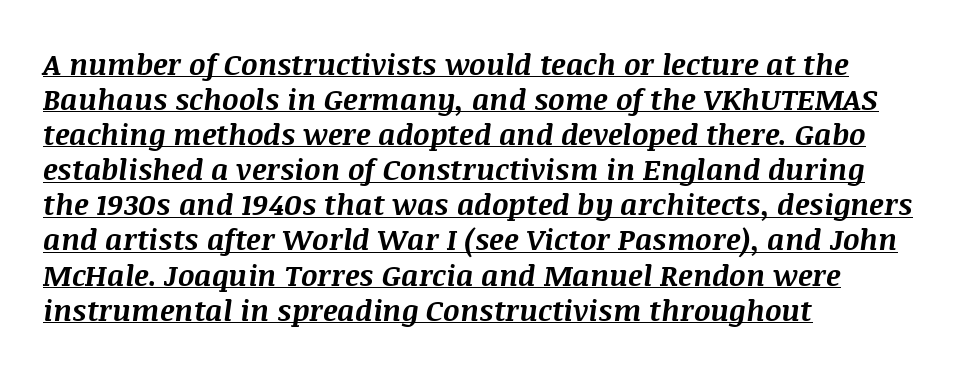
Q: Is the text bold? A: Yes.
Q: Is the text italic (slanted)? A: Yes, it leans right by about 8 degrees.
Q: Is the text underlined? A: Yes.
Q: How is the paragraph aligned? A: Left-aligned.
Q: Is the spacing between letters normal or unusually wide? A: Normal.
Q: Width (condensed, normal, or wide)? A: Normal.
Q: Stroke contrast? A: Medium.
Q: x-height? A: Large.
Q: Monospaced? A: No.
